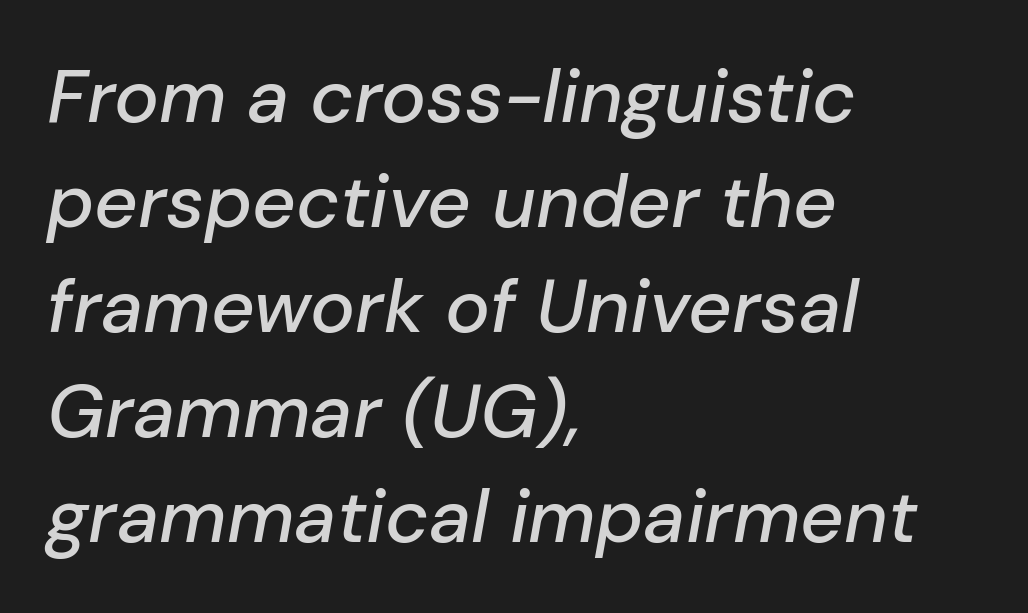
The image shows 75 px text type, italic (leaning right); set left-aligned, normal line spacing (1.4x), normal letter spacing, not underlined; low stroke contrast and a medium x-height.
